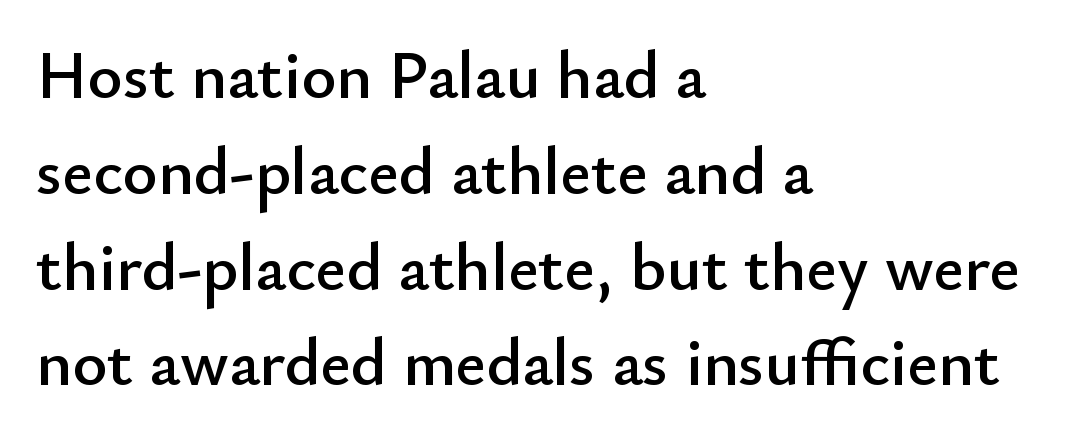
{"serif": "no", "italic": "no", "width": "normal", "stroke_contrast": "low", "x_height": "small", "monospaced": "no", "underline": "no", "align": "left", "line_spacing": "normal", "line_spacing_ratio": 1.43, "letter_spacing": "normal", "letter_spacing_em": 0.0, "glyph_px": 67}
